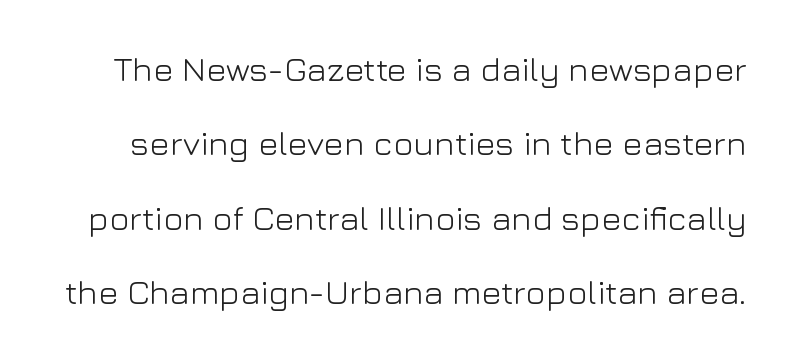
The image shows 34 px light sans-serif type, upright; set loose line spacing (2.19x), normal letter spacing, not underlined; low stroke contrast and a medium x-height.
